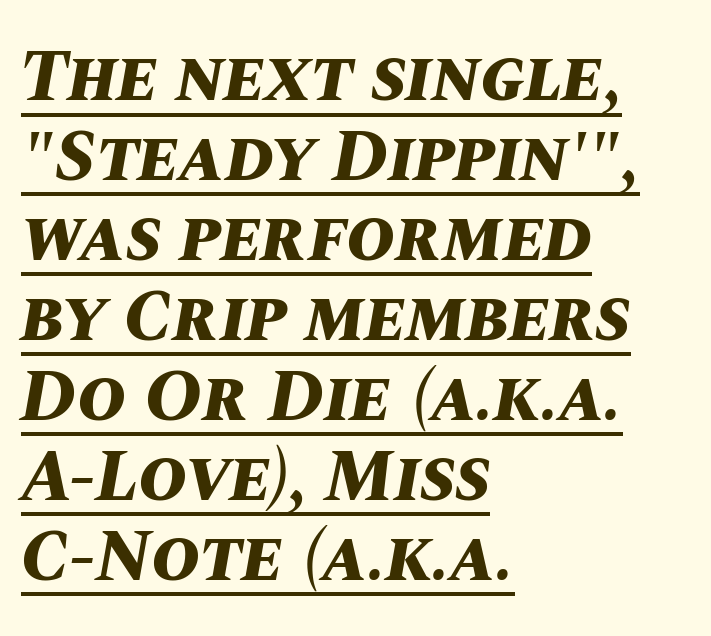
The line texture is even and compact thanks to regular tracking. A classic flush-left, rag-right setting is used for this passage. The passage shown is typed in a proportional face where columns would drift. These lines huddle together more closely than default settings would place them. Style check: oblique.
